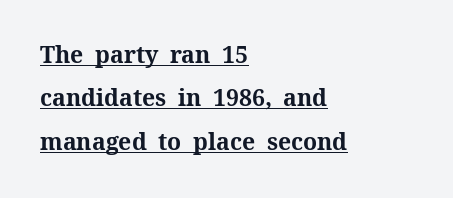
The lettering is marked with a stroke running underneath it. Weight: bold. Designer's note — italics off, roman on. Horizontally, the lines are justified to the leading edge only. There is no visible air inserted between adjacent glyphs.
